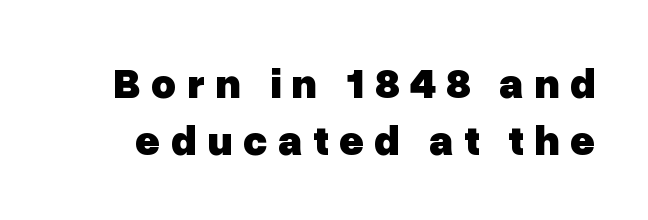
Q: Is the text bold? A: Yes.
Q: Is the text italic (slanted)? A: No, it is upright.
Q: Is the typeface a serif or a sans-serif typeface? A: Sans-serif.
Q: Is the text underlined? A: No.
Q: Is the spacing between letters normal or unusually wide? A: Unusually wide.
Q: Is the spacing between lines tight, normal or loose? A: Normal.
Q: Width (condensed, normal, or wide)? A: Normal.
Q: Stroke contrast? A: Low.
Q: x-height? A: Medium.
Q: Monospaced? A: No.
